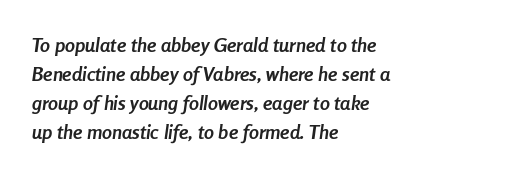
Q: Is the text bold? A: Yes.
Q: Is the text italic (slanted)? A: Yes, it leans right by about 8 degrees.
Q: Is the text underlined? A: No.
Q: How is the paragraph aligned? A: Left-aligned.
Q: Is the spacing between letters normal or unusually wide? A: Normal.
Q: Is the spacing between lines tight, normal or loose? A: Normal.
